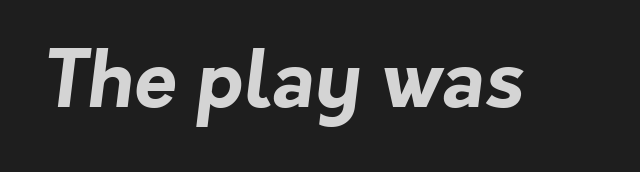
{"serif": "no", "bold": "yes", "weight": "bold", "width": "normal", "stroke_contrast": "low", "x_height": "medium", "monospaced": "no", "underline": "no", "letter_spacing": "normal", "letter_spacing_em": 0.0, "glyph_px": 78}
